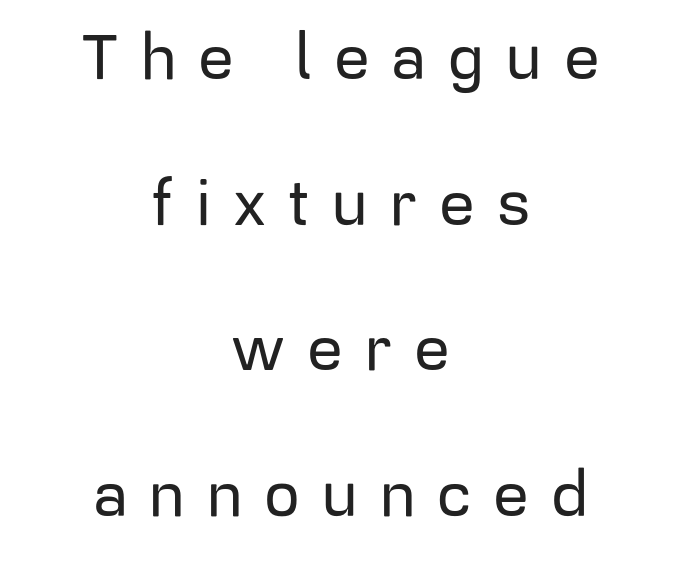
{"serif": "no", "italic": "no", "width": "normal", "stroke_contrast": "low", "x_height": "medium", "monospaced": "no", "underline": "no", "align": "center", "line_spacing": "loose", "line_spacing_ratio": 2.31, "letter_spacing": "wide", "letter_spacing_em": 0.35, "glyph_px": 63}
